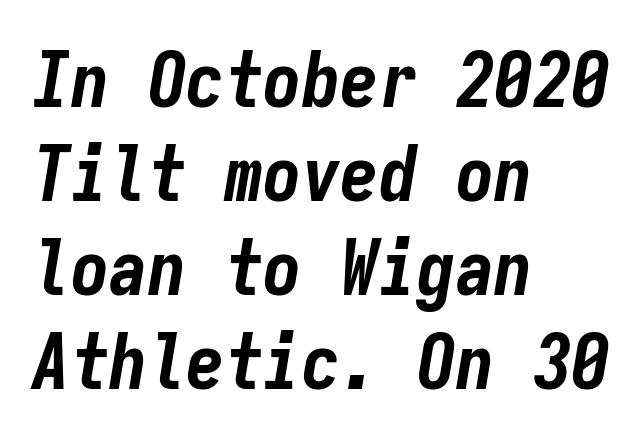
The image shows 77 px bold, condensed type, italic (leaning right), monospaced; set left-aligned, line spacing 1.22x, normal letter spacing, not underlined; low stroke contrast and a medium x-height.
